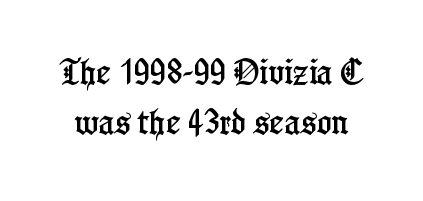
{"serif": "yes", "italic": "no", "width": "condensed", "stroke_contrast": "low", "x_height": "medium", "monospaced": "no", "underline": "no", "line_spacing_ratio": 1.79, "letter_spacing": "normal", "letter_spacing_em": 0.0, "glyph_px": 28}
